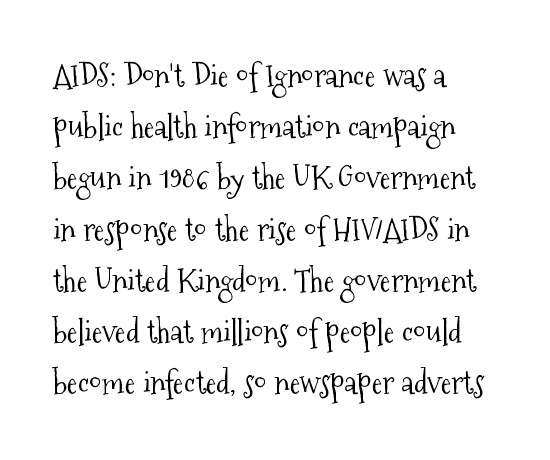
A quiet, ordinary-to-light weight characterises the typeface. Note: serifs present on the glyphs. The gap between lines stays unmarked. Rendered with straight, roman letterforms.
